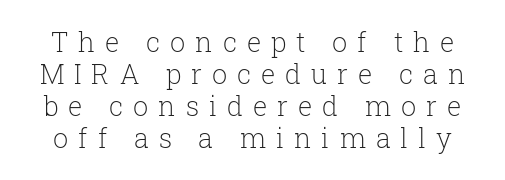
{"italic": "no", "bold": "no", "underline": "no", "line_spacing_ratio": 1.19, "letter_spacing": "wide", "letter_spacing_em": 0.37, "glyph_px": 27}
